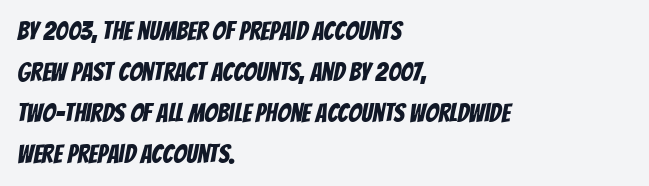
Q: Is the text underlined? A: No.
Q: How is the paragraph aligned? A: Left-aligned.
Q: Is the spacing between letters normal or unusually wide? A: Normal.
Q: Is the spacing between lines tight, normal or loose? A: Normal.
